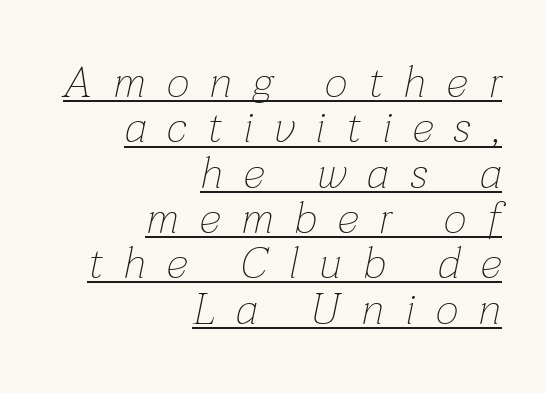
Q: Is the text bold? A: No.
Q: Is the text italic (slanted)? A: Yes, it leans right by about 12 degrees.
Q: Is the text underlined? A: Yes.
Q: How is the paragraph aligned? A: Right-aligned.
Q: Is the spacing between letters normal or unusually wide? A: Unusually wide.
Q: Is the spacing between lines tight, normal or loose? A: Tight.
Q: Width (condensed, normal, or wide)? A: Normal.
Q: Stroke contrast? A: Low.
Q: x-height? A: Medium.
Q: Monospaced? A: No.
